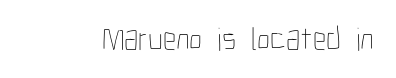
Q: Is the text bold? A: No.
Q: Is the text italic (slanted)? A: No, it is upright.
Q: Is the text underlined? A: No.
Q: Is the spacing between letters normal or unusually wide? A: Normal.
Q: Width (condensed, normal, or wide)? A: Condensed.
Q: Stroke contrast? A: Low.
Q: x-height? A: Medium.
Q: Monospaced? A: No.
